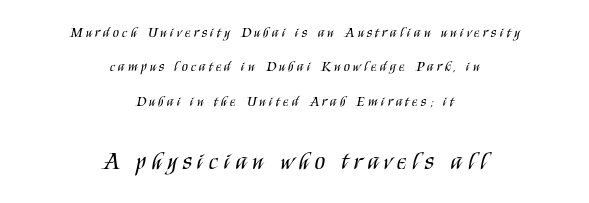
The image shows 24 px text type; set centered, loose line spacing (2.46x), unusually wide letter spacing (+0.24 em), not underlined; the second (bottom) block is 1.71x larger.
